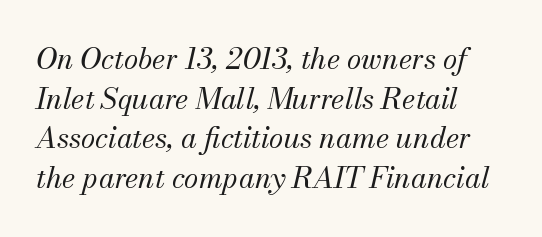
{"serif": "yes", "italic": "yes", "lean": "right", "slant_degrees": 13, "bold": "no", "weight": "regular", "width": "normal", "stroke_contrast": "medium", "x_height": "small", "monospaced": "no", "underline": "no", "align": "left", "line_spacing": "normal", "line_spacing_ratio": 1.37, "letter_spacing": "normal", "letter_spacing_em": 0.0, "glyph_px": 29}
